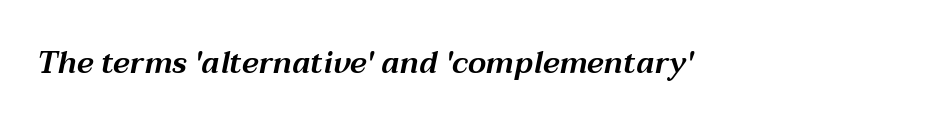
The image shows 30 px wide type, italic (leaning right); set normal letter spacing, not underlined; medium stroke contrast and a medium x-height.
